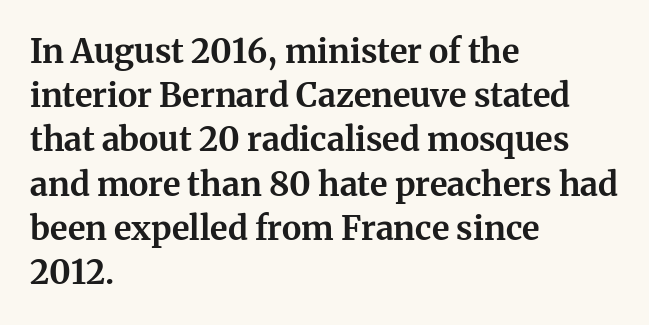
{"serif": "yes", "italic": "no", "bold": "yes", "weight": "bold", "width": "normal", "stroke_contrast": "medium", "x_height": "medium", "monospaced": "no", "underline": "no", "align": "left", "line_spacing": "normal", "line_spacing_ratio": 1.34, "letter_spacing": "normal", "letter_spacing_em": 0.0, "glyph_px": 33}
